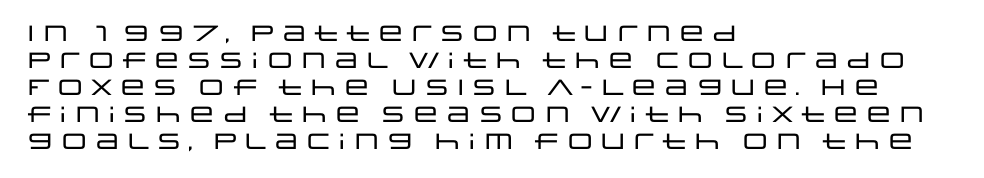
The image shows 22 px text type, upright; set left-aligned, line spacing 1.23x, normal letter spacing, not underlined.
